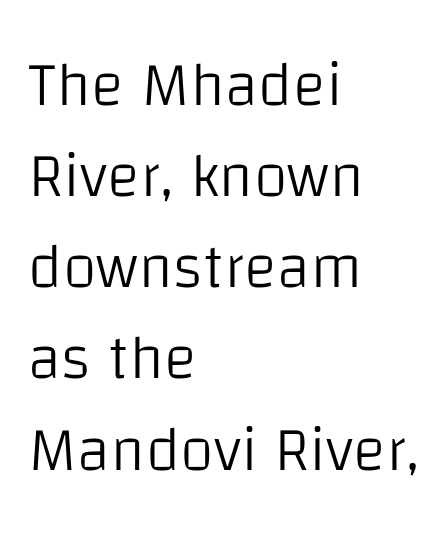
Q: Is the text bold? A: No.
Q: Is the text italic (slanted)? A: No, it is upright.
Q: Is the typeface a serif or a sans-serif typeface? A: Sans-serif.
Q: Is the text underlined? A: No.
Q: How is the paragraph aligned? A: Left-aligned.
Q: Is the spacing between letters normal or unusually wide? A: Normal.
Q: Is the spacing between lines tight, normal or loose? A: Normal.
Q: Width (condensed, normal, or wide)? A: Normal.
Q: Stroke contrast? A: Low.
Q: x-height? A: Large.
Q: Monospaced? A: No.
